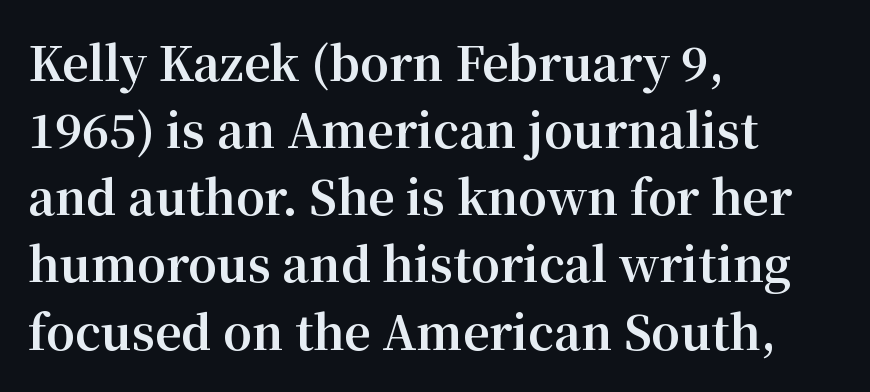
Q: Is the text bold? A: Yes.
Q: Is the text italic (slanted)? A: No, it is upright.
Q: Is the typeface a serif or a sans-serif typeface? A: Serif.
Q: Is the text underlined? A: No.
Q: How is the paragraph aligned? A: Left-aligned.
Q: Is the spacing between letters normal or unusually wide? A: Normal.
Q: Is the spacing between lines tight, normal or loose? A: Normal.
Q: Width (condensed, normal, or wide)? A: Normal.
Q: Stroke contrast? A: Medium.
Q: x-height? A: Medium.
Q: Monospaced? A: No.
